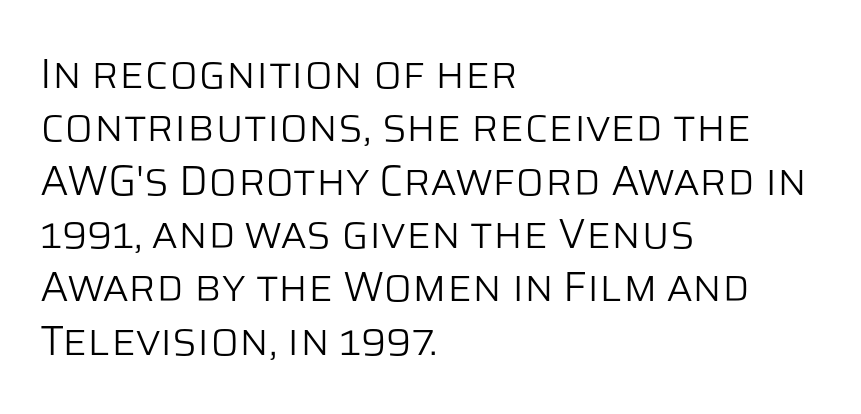
{"serif": "no", "italic": "no", "bold": "no", "weight": "light", "width": "normal", "stroke_contrast": "low", "x_height": "large", "monospaced": "no", "underline": "no", "align": "left", "line_spacing": "normal", "line_spacing_ratio": 1.27, "letter_spacing": "normal", "letter_spacing_em": 0.0, "glyph_px": 42}
